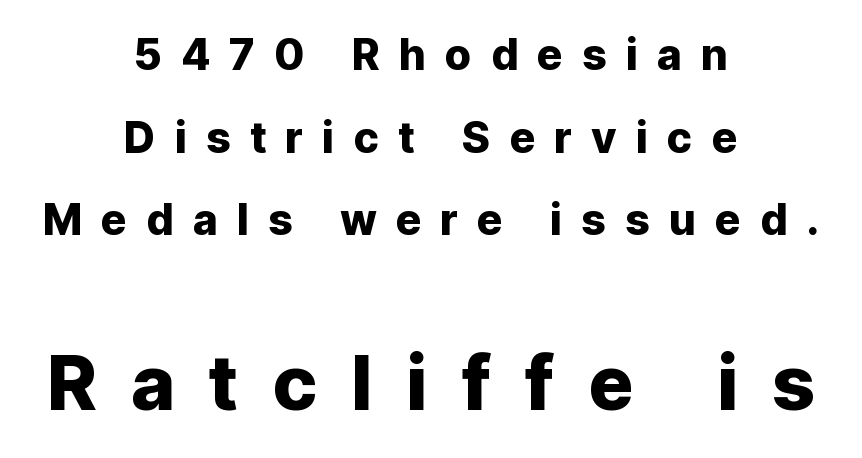
{"serif": "no", "italic": "no", "width": "normal", "stroke_contrast": "low", "x_height": "medium", "monospaced": "no", "underline": "no", "align": "center", "line_spacing": "loose", "line_spacing_ratio": 1.92, "letter_spacing": "wide", "letter_spacing_em": 0.44, "larger_block": "second", "size_ratio": 1.77, "glyph_px": 76}
